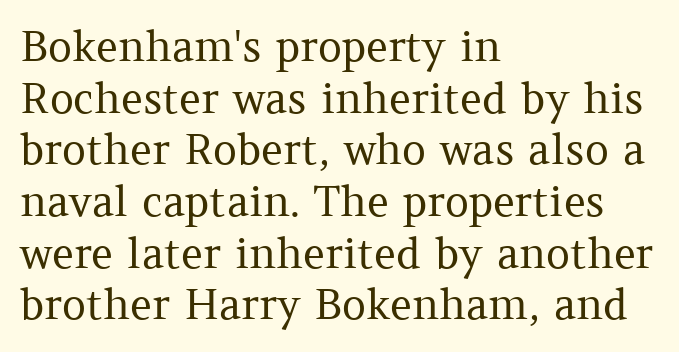
The image shows 42 px regular-weight serif type, upright; set left-aligned, line spacing 1.23x, normal letter spacing, not underlined; medium stroke contrast and a medium x-height.
